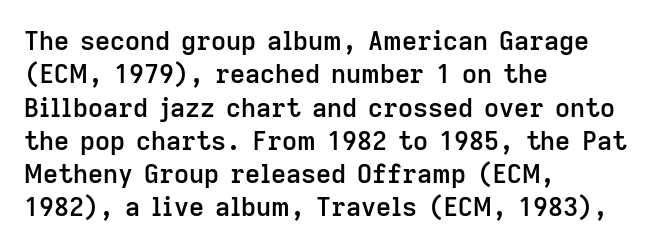
The image shows 26 px text type, upright; set left-aligned, normal line spacing (1.28x), normal letter spacing, not underlined.
